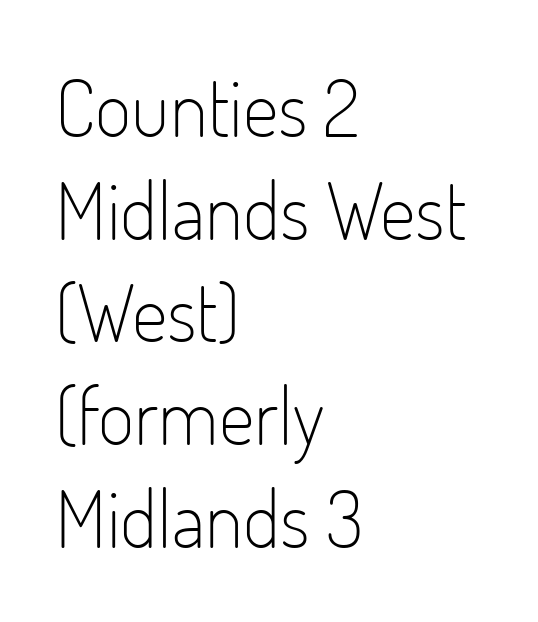
Each new line begins a customary step beneath the previous one. Weight: in the light-to-regular range. Left-aligned paragraph, ragged on the right. The letters stand straight up with perfectly vertical stems.
